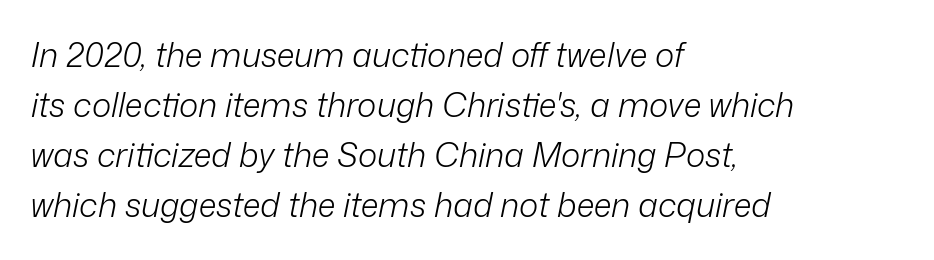
The image shows 33 px light type, italic (leaning right); set left-aligned, normal line spacing (1.52x), normal letter spacing, not underlined; low stroke contrast and a medium x-height.
